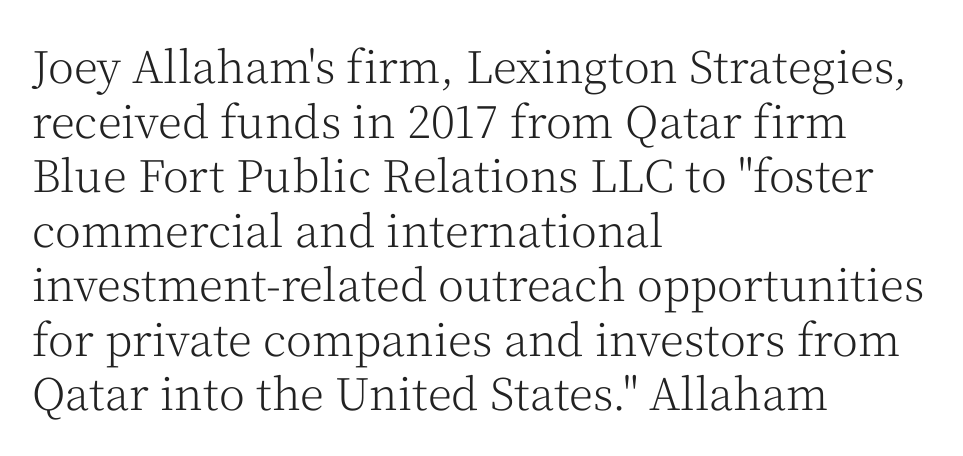
Q: Is the text bold? A: No.
Q: Is the text italic (slanted)? A: No, it is upright.
Q: Is the typeface a serif or a sans-serif typeface? A: Serif.
Q: Is the text underlined? A: No.
Q: How is the paragraph aligned? A: Left-aligned.
Q: Is the spacing between letters normal or unusually wide? A: Normal.
Q: Width (condensed, normal, or wide)? A: Normal.
Q: Stroke contrast? A: Medium.
Q: x-height? A: Medium.
Q: Monospaced? A: No.
